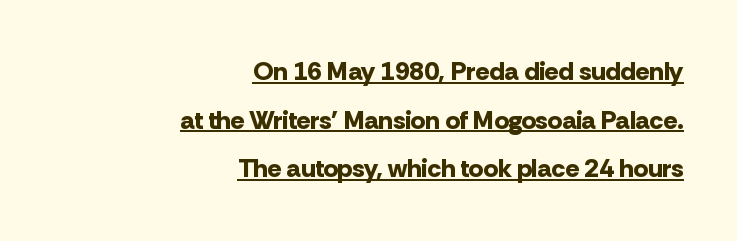
{"italic": "no", "bold": "yes", "underline": "yes", "align": "right", "line_spacing_ratio": 1.87, "letter_spacing": "normal", "letter_spacing_em": 0.0, "glyph_px": 26}
